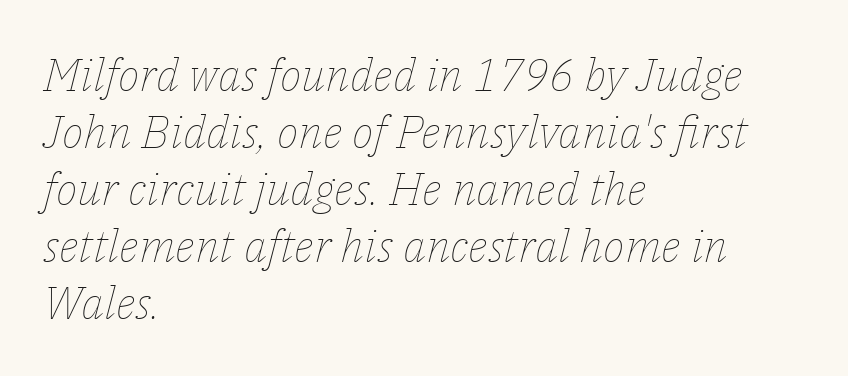
The image shows 46 px thin type, italic (leaning right); set left-aligned, line spacing 1.24x, normal letter spacing, not underlined; low stroke contrast and a medium x-height.
